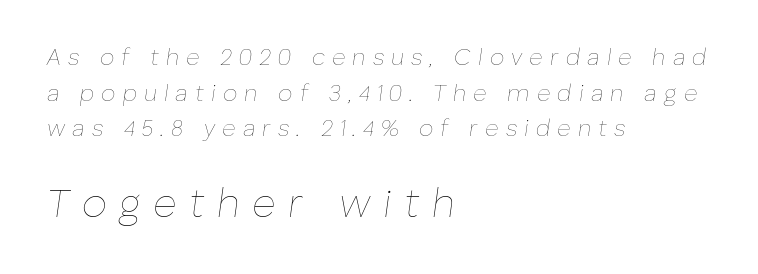
Which margin do the lines hug? The left one — the right edge is uneven. A bare baseline throughout the passage. Regular leading. The passage shown is typed in a proportional face where columns would drift. The second block has been scaled up relative to the first.
